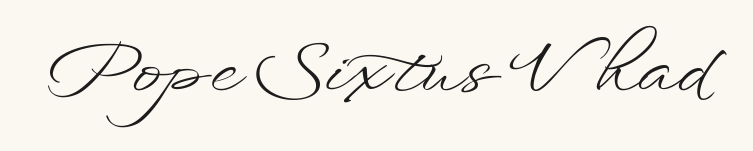
Q: Is the text bold? A: No.
Q: Is the text italic (slanted)? A: Yes.
Q: Is the text underlined? A: No.
Q: Is the spacing between letters normal or unusually wide? A: Normal.
Q: Width (condensed, normal, or wide)? A: Wide.
Q: Stroke contrast? A: Low.
Q: x-height? A: Small.
Q: Monospaced? A: No.
